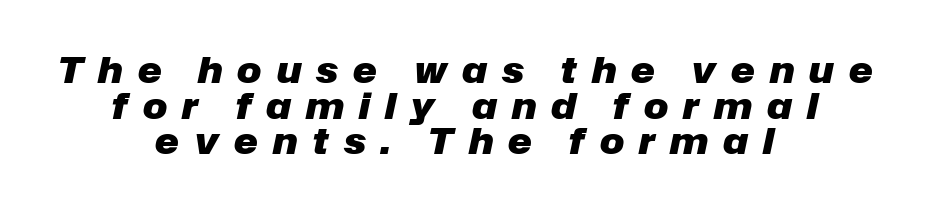
Honestly, the rows look squashed on top of each other. Between one letter and the next there's a generous, obvious gap. Words float on clear page, feet unadorned. The rendering applies a slant to the glyphs. Students, this is bold: see how much ink each stroke carries. Do the characters align in a grid? No, the font is proportional.
